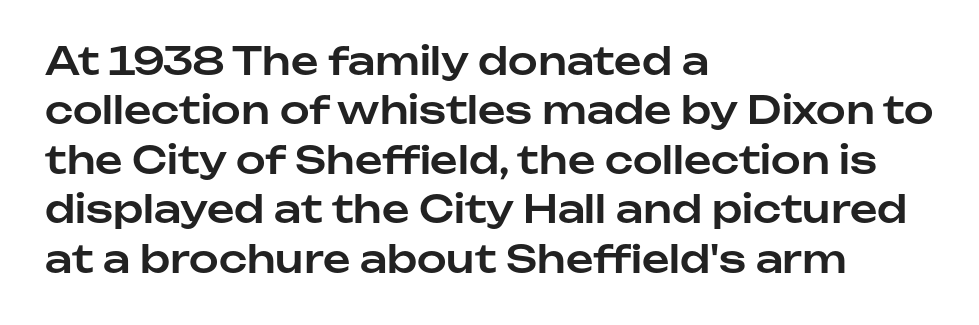
{"serif": "no", "italic": "no", "width": "normal", "stroke_contrast": "low", "x_height": "medium", "monospaced": "no", "underline": "no", "align": "left", "line_spacing": "normal", "line_spacing_ratio": 1.3, "letter_spacing": "normal", "letter_spacing_em": 0.0, "glyph_px": 38}
